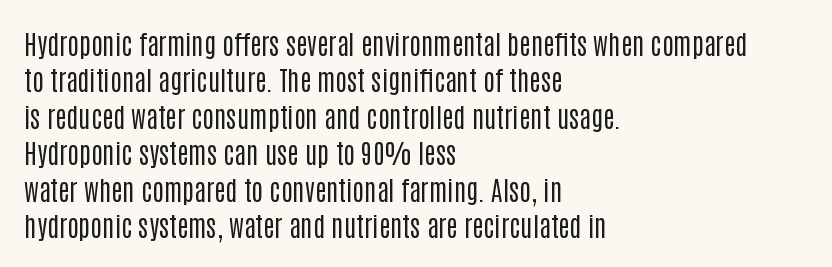
The image shows 27 px text type, upright; set left-aligned, normal line spacing (1.35x), normal letter spacing, not underlined.
